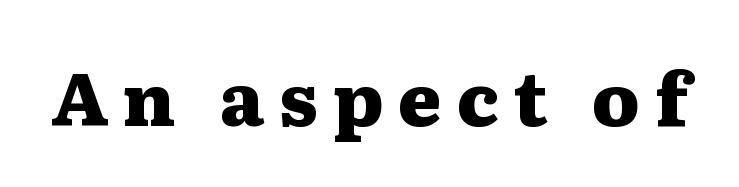
{"serif": "yes", "italic": "no", "bold": "yes", "weight": "heavy", "width": "wide", "stroke_contrast": "medium", "x_height": "medium", "monospaced": "no", "underline": "no", "letter_spacing": "wide", "letter_spacing_em": 0.2, "glyph_px": 74}
